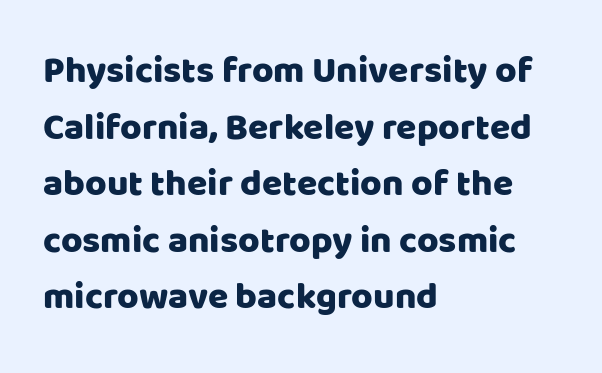
The image shows 37 px sans-serif type, upright; set left-aligned, normal line spacing (1.53x), normal letter spacing, not underlined; low stroke contrast and a large x-height.
